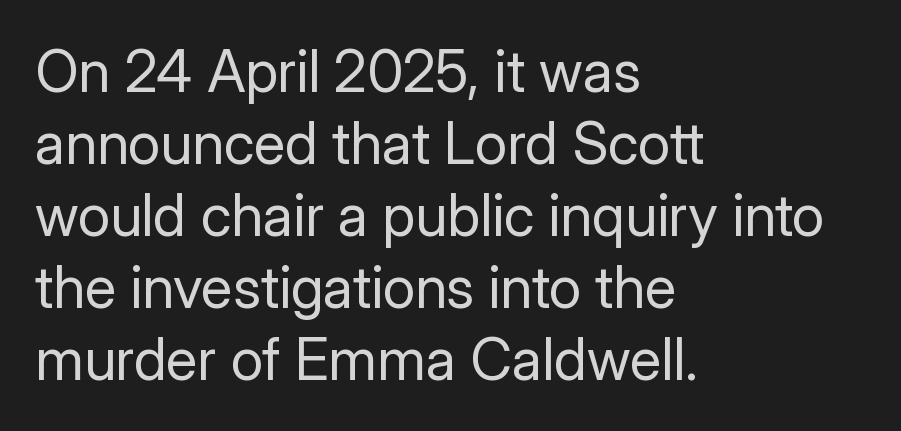
Note the varied advance widths — an 'i' is clearly narrower than an 'm'. Does extra space separate the letters? No, they use regular spacing. Line starts are locked; line ends wander. It's the straight-up-and-down kind of type.
